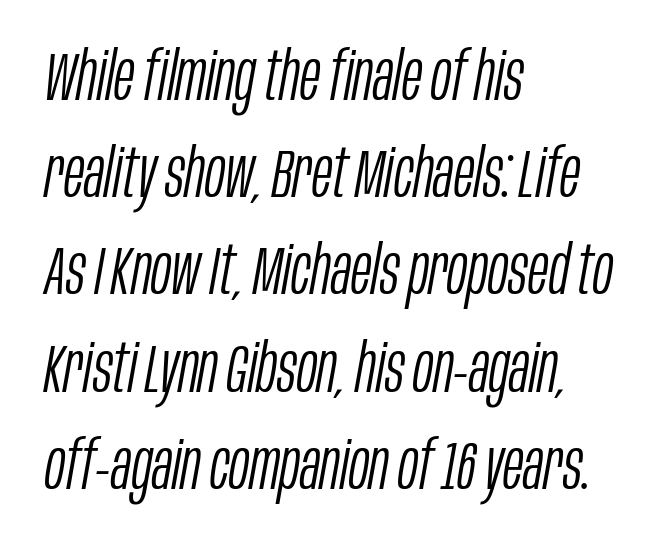
The image shows 68 px light, condensed type, italic (leaning right); set left-aligned, normal line spacing (1.43x), normal letter spacing, not underlined; low stroke contrast and a large x-height.
